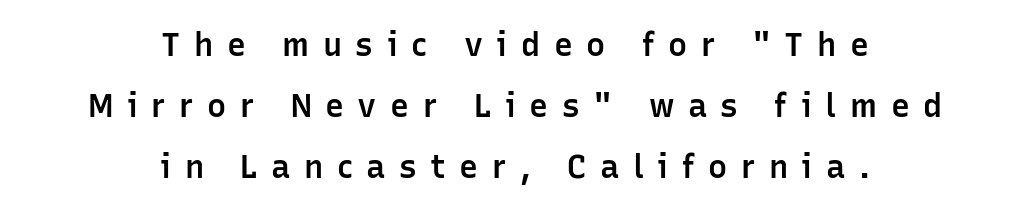
{"serif": "no", "italic": "no", "bold": "semi", "weight": "semibold", "width": "normal", "stroke_contrast": "low", "x_height": "medium", "monospaced": "no", "underline": "no", "align": "center", "line_spacing": "loose", "line_spacing_ratio": 1.91, "letter_spacing": "wide", "letter_spacing_em": 0.42, "glyph_px": 32}
